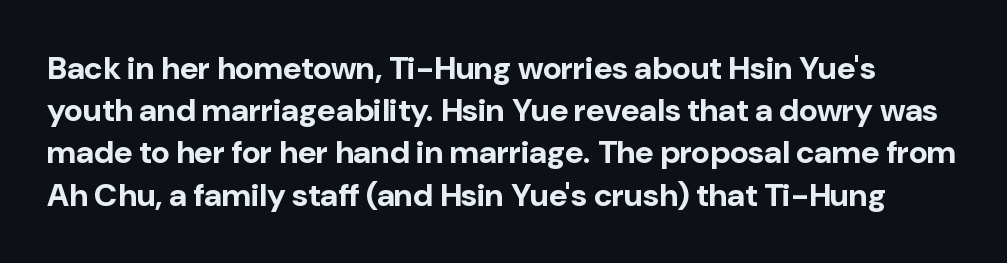
The image shows 32 px bold sans-serif type, upright; set normal line spacing (1.32x), normal letter spacing, not underlined; low stroke contrast and a medium x-height.
